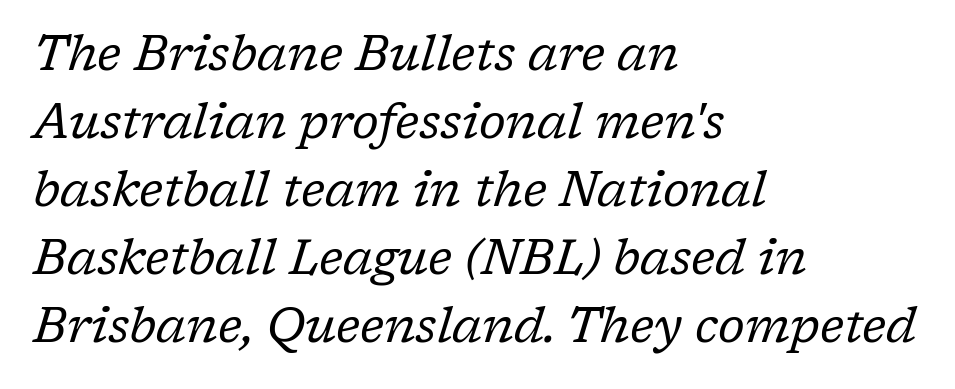
{"serif": "yes", "italic": "yes", "lean": "right", "slant_degrees": 17, "bold": "no", "weight": "regular", "width": "normal", "stroke_contrast": "low", "x_height": "medium", "monospaced": "no", "underline": "no", "align": "left", "line_spacing": "normal", "line_spacing_ratio": 1.39, "letter_spacing": "normal", "letter_spacing_em": 0.0, "glyph_px": 49}
